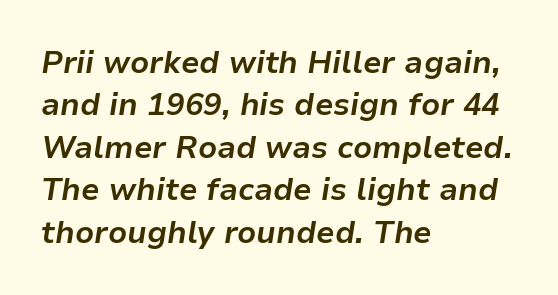
{"italic": "yes", "lean": "right", "slant_degrees": 9, "bold": "yes", "weight": "bold", "width": "normal", "stroke_contrast": "low", "x_height": "medium", "monospaced": "no", "underline": "no", "align": "left", "line_spacing": "normal", "line_spacing_ratio": 1.37, "letter_spacing": "normal", "letter_spacing_em": 0.0, "glyph_px": 31}
